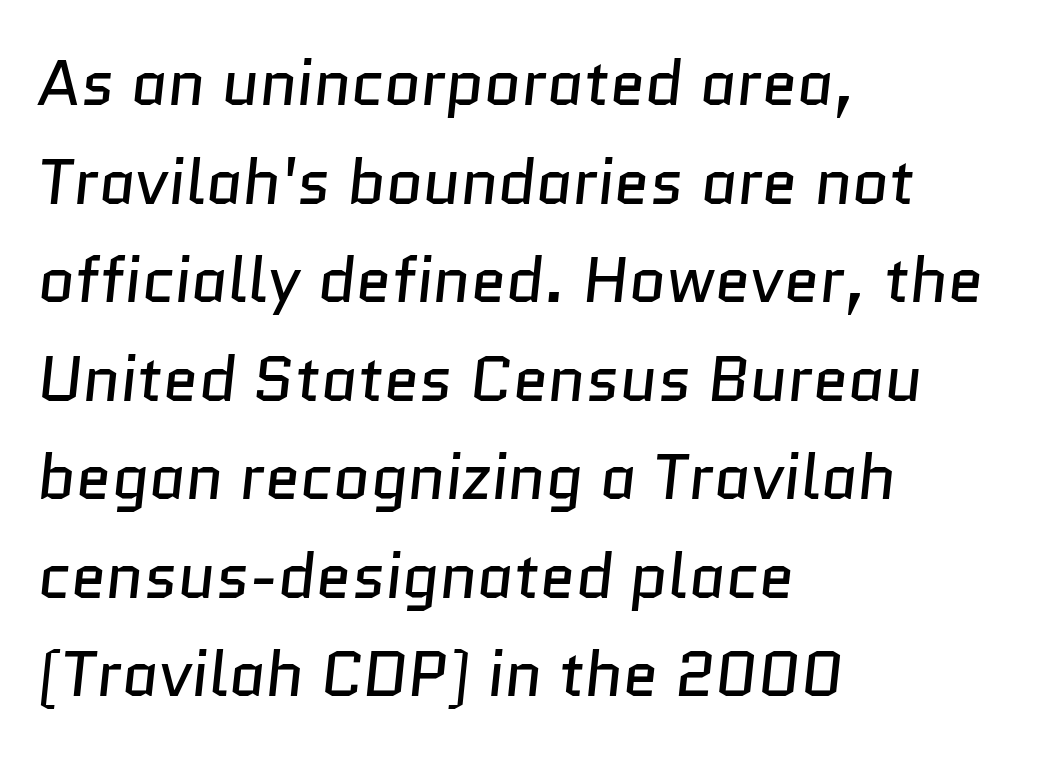
The string is rendered with underlining switched off. Characters follow at the spacing the type designer built in. Character widths vary here, with narrow letters taking less room than wide ones. Rows of type keep a routine distance in the vertical direction. These lines are composed in type without serifs. Notice how the passage keeps a crisp vertical edge on the left only.
